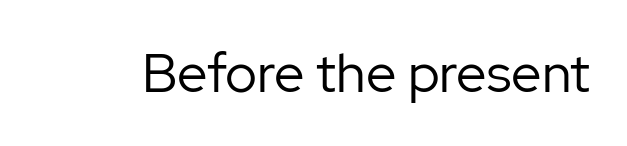
The image shows 54 px regular-weight sans-serif type, upright; set normal letter spacing, not underlined; low stroke contrast and a medium x-height.
